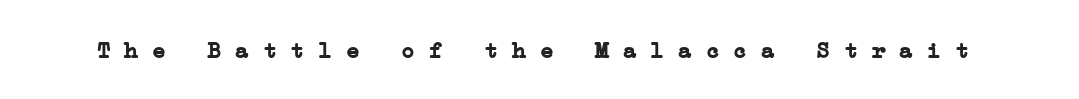
The image shows 23 px bold type; set normal letter spacing, not underlined.
